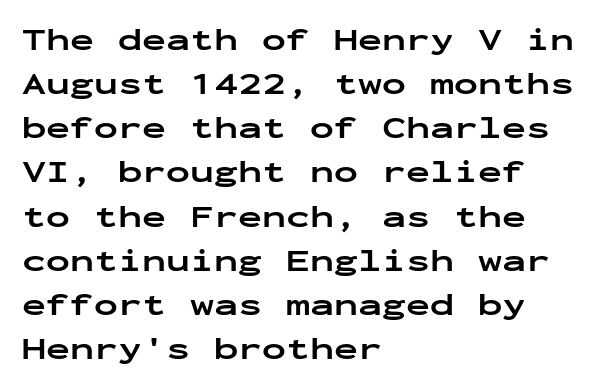
The image shows 32 px bold, wide sans-serif type, upright, monospaced; set left-aligned, normal line spacing (1.38x), normal letter spacing, not underlined; low stroke contrast and a medium x-height.
